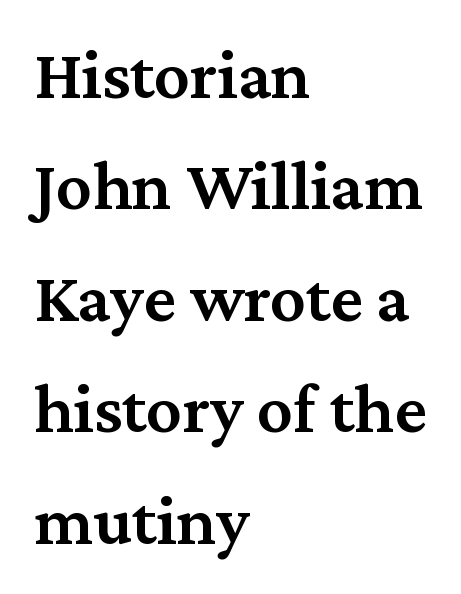
The image shows 71 px semibold serif type, upright; set left-aligned, normal line spacing (1.57x), normal letter spacing, not underlined; medium stroke contrast and a medium x-height.
